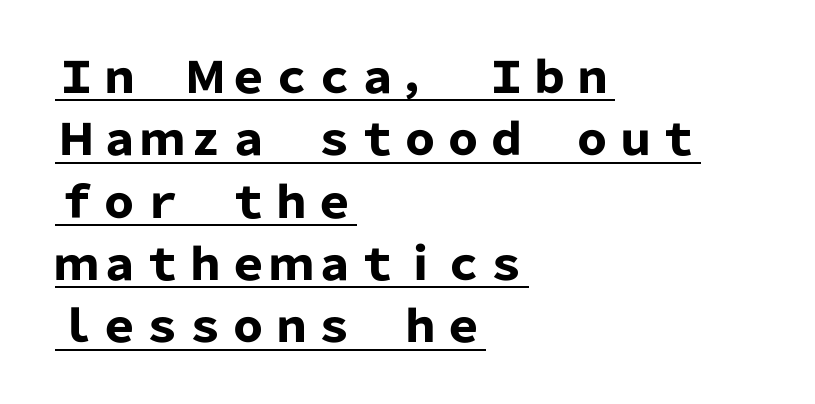
Nope, no serifs anywhere on these letters. Italic: no, the glyphs are upright roman. The rag falls on the right side of this text block. Students, this is bold: see how much ink each stroke carries. Each new line begins a customary step beneath the previous one. Underlining? Definitely there.
